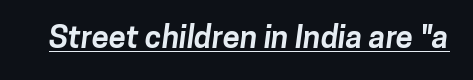
This sample uses a sans-serif face. The font is running at its bold setting. This sample has the flowing, uneven cadence of proportional lettering. This rendering leaves character spacing at its baseline value. A typographer would call this underscored text.
